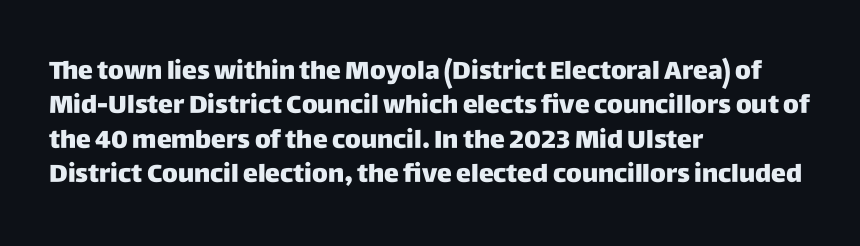
Q: Is the text bold? A: Yes.
Q: Is the text italic (slanted)? A: No, it is upright.
Q: Is the text underlined? A: No.
Q: How is the paragraph aligned? A: Left-aligned.
Q: Is the spacing between letters normal or unusually wide? A: Normal.
Q: Is the spacing between lines tight, normal or loose? A: Normal.
